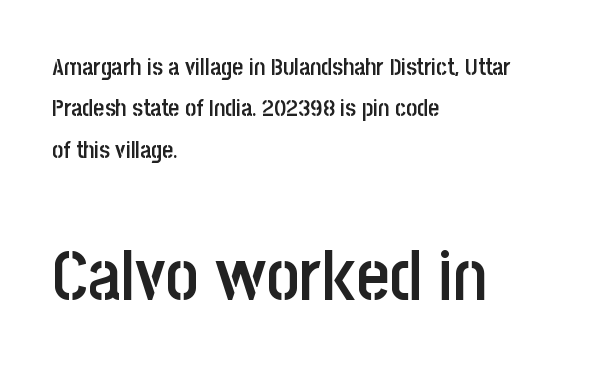
The gap between lines stays unmarked. There is no visible air inserted between adjacent glyphs. You could not count columns in this text — the font is proportionally spaced. Reading down the block, your eye returns to a fixed left position each line. These lines were composed using upright roman letters. Look at the glyph heights: the lower group is clearly the bigger setting.
